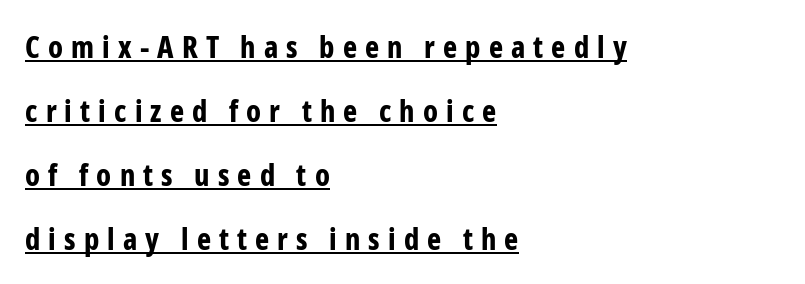
The glyphs are accompanied by a horizontal stroke just below them. The letters advance in unequal steps, a hallmark of proportional type. Chunky letters — that's bold for sure. The letters are spread apart with noticeably loose tracking.
